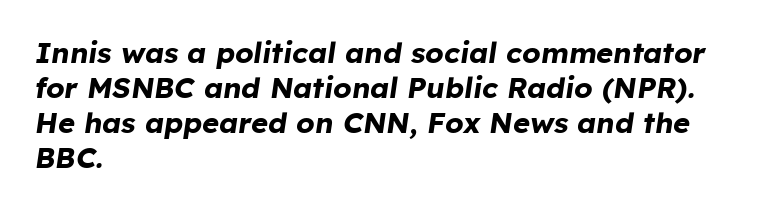
{"italic": "yes", "lean": "right", "slant_degrees": 8, "bold": "yes", "weight": "bold", "width": "normal", "stroke_contrast": "low", "x_height": "medium", "monospaced": "no", "underline": "no", "align": "left", "line_spacing_ratio": 1.21, "letter_spacing": "normal", "letter_spacing_em": 0.0, "glyph_px": 29}
